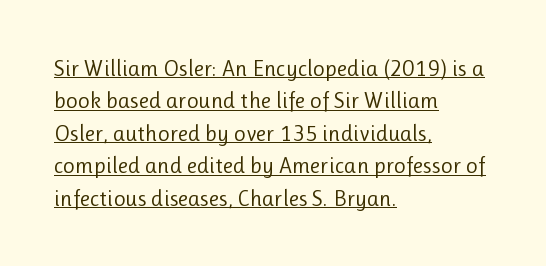
Does extra space separate the letters? No, they use regular spacing. This is underlined copy, the kind a proofreader might mark for attention. Is the block centered? No — it sits flush against the left margin. Style check: upright. Regular leading.
